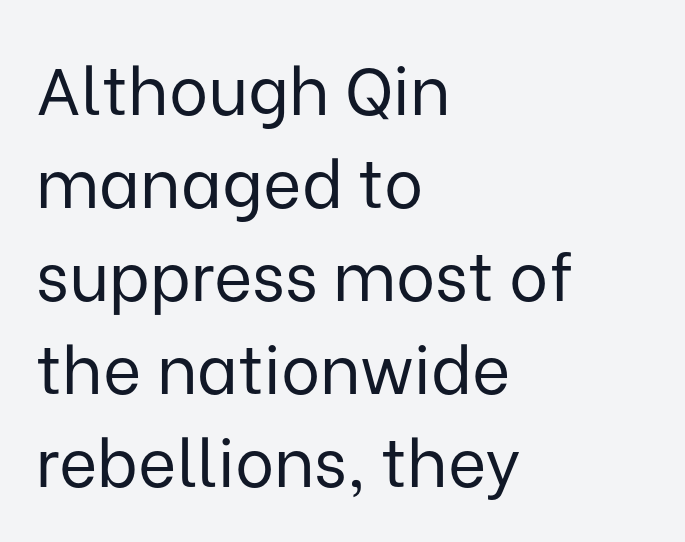
Q: Is the text bold? A: No.
Q: Is the text italic (slanted)? A: No, it is upright.
Q: Is the typeface a serif or a sans-serif typeface? A: Sans-serif.
Q: Is the text underlined? A: No.
Q: How is the paragraph aligned? A: Left-aligned.
Q: Is the spacing between letters normal or unusually wide? A: Normal.
Q: Is the spacing between lines tight, normal or loose? A: Normal.
Q: Width (condensed, normal, or wide)? A: Normal.
Q: Stroke contrast? A: Low.
Q: x-height? A: Medium.
Q: Monospaced? A: No.
